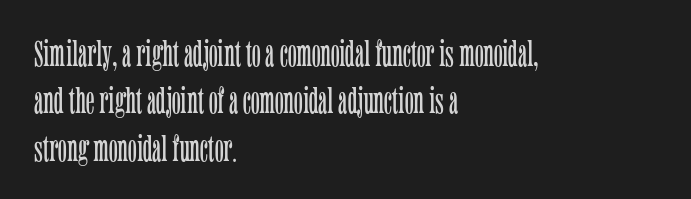
Has an underline been added? It has not. The type sits square on the baseline with zero lean. Vertical spacing — default. Leftover space on each line is placed entirely after the last word. Serif or sans? Serif — the stroke terminals have little feet. Think of a printed novel: that variable character pitch is what you see here.
